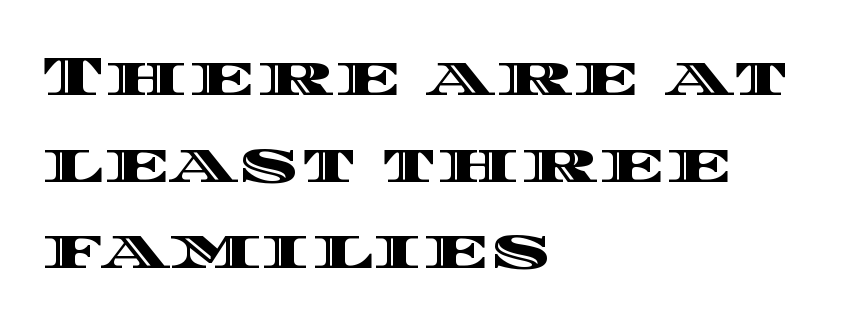
{"italic": "no", "width": "wide", "x_height": "large", "monospaced": "no", "underline": "no", "align": "left", "line_spacing": "normal", "line_spacing_ratio": 1.52, "letter_spacing": "normal", "letter_spacing_em": 0.0, "glyph_px": 57}
